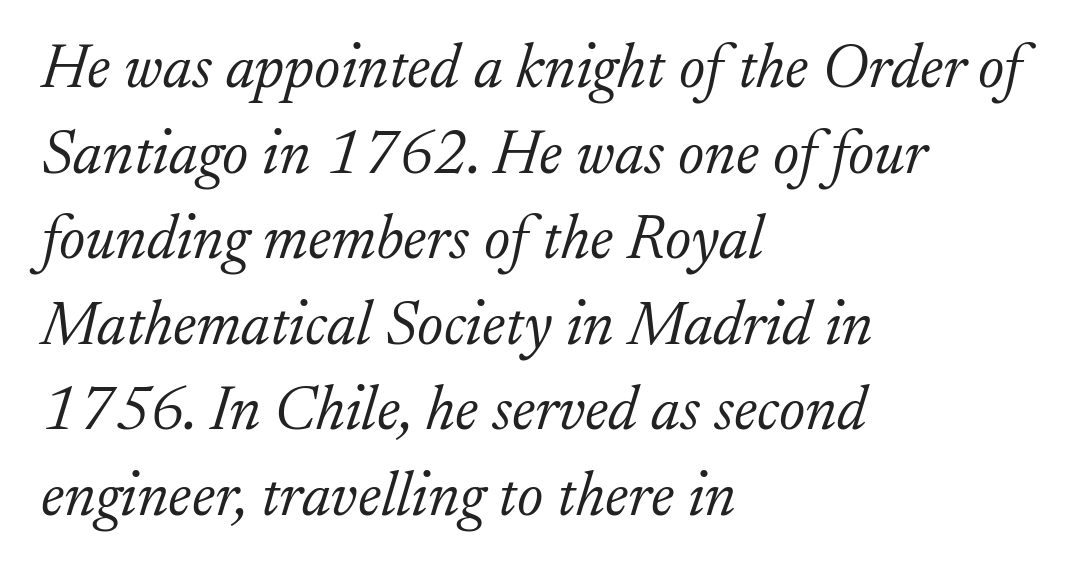
{"serif": "yes", "italic": "yes", "lean": "right", "slant_degrees": 17, "bold": "no", "weight": "light", "width": "normal", "stroke_contrast": "low", "x_height": "small", "monospaced": "no", "underline": "no", "align": "left", "line_spacing": "normal", "line_spacing_ratio": 1.38, "letter_spacing": "normal", "letter_spacing_em": 0.0, "glyph_px": 62}
